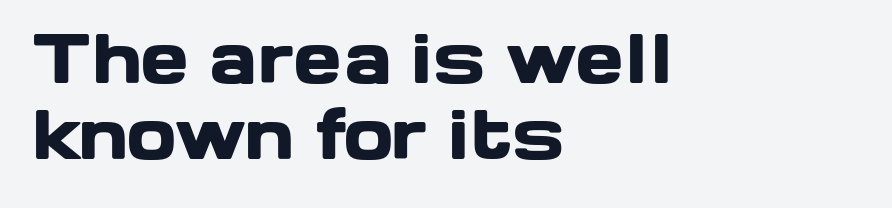
Q: Is the text bold? A: Yes.
Q: Is the text italic (slanted)? A: No, it is upright.
Q: Is the typeface a serif or a sans-serif typeface? A: Sans-serif.
Q: Is the text underlined? A: No.
Q: How is the paragraph aligned? A: Left-aligned.
Q: Is the spacing between letters normal or unusually wide? A: Normal.
Q: Width (condensed, normal, or wide)? A: Wide.
Q: Stroke contrast? A: Low.
Q: x-height? A: Medium.
Q: Monospaced? A: No.
